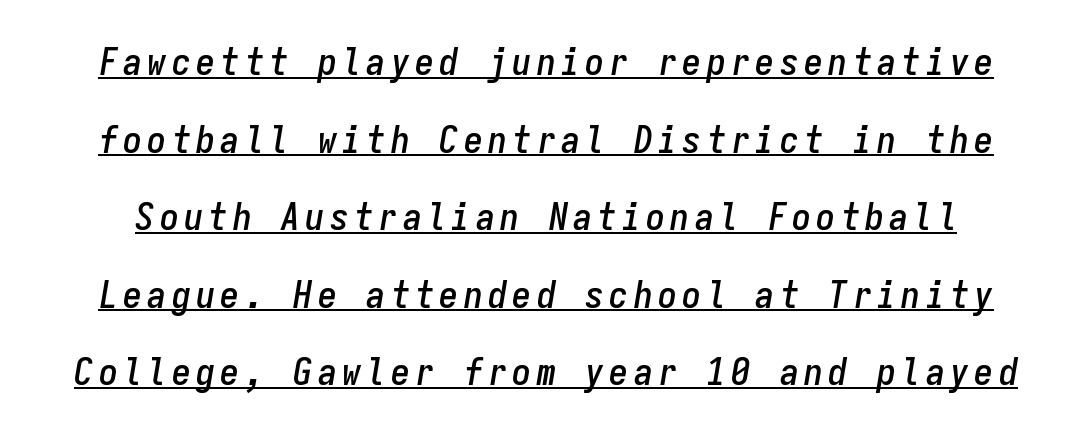
The image shows 38 px condensed type, italic (leaning right), monospaced; set loose line spacing (2.04x), underlined; low stroke contrast and a medium x-height.
